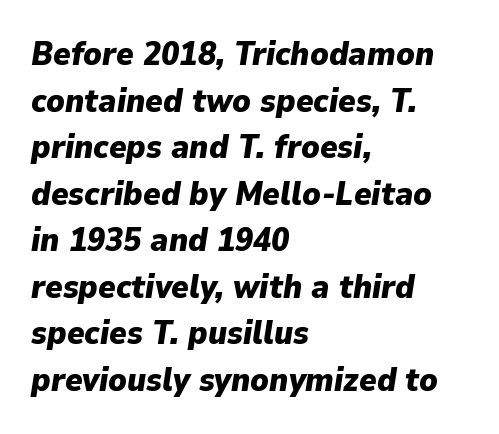
Q: Is the text bold? A: Yes.
Q: Is the text italic (slanted)? A: Yes, it leans right by about 9 degrees.
Q: Is the text underlined? A: No.
Q: How is the paragraph aligned? A: Left-aligned.
Q: Is the spacing between letters normal or unusually wide? A: Normal.
Q: Is the spacing between lines tight, normal or loose? A: Normal.
Q: Width (condensed, normal, or wide)? A: Normal.
Q: Stroke contrast? A: Low.
Q: x-height? A: Medium.
Q: Monospaced? A: No.
